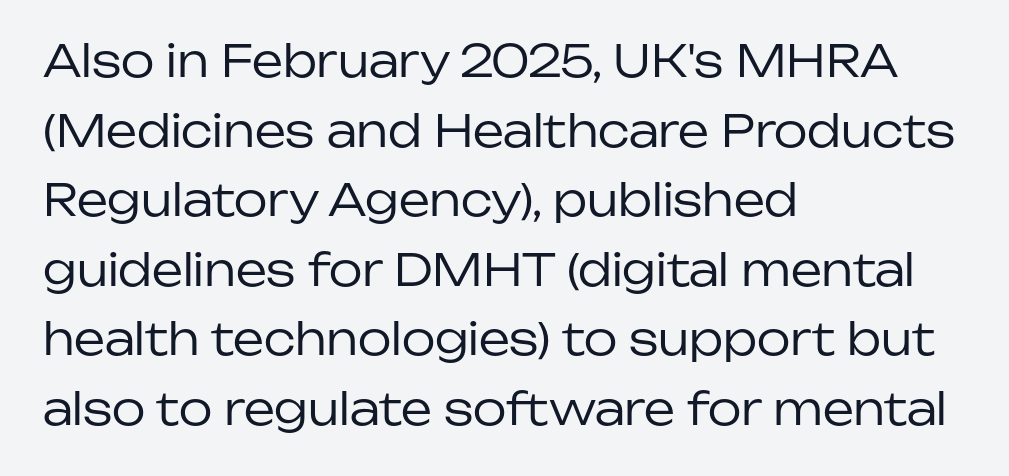
The image shows 44 px regular-weight sans-serif type, upright; set left-aligned, normal line spacing (1.58x), normal letter spacing, not underlined; low stroke contrast and a medium x-height.
